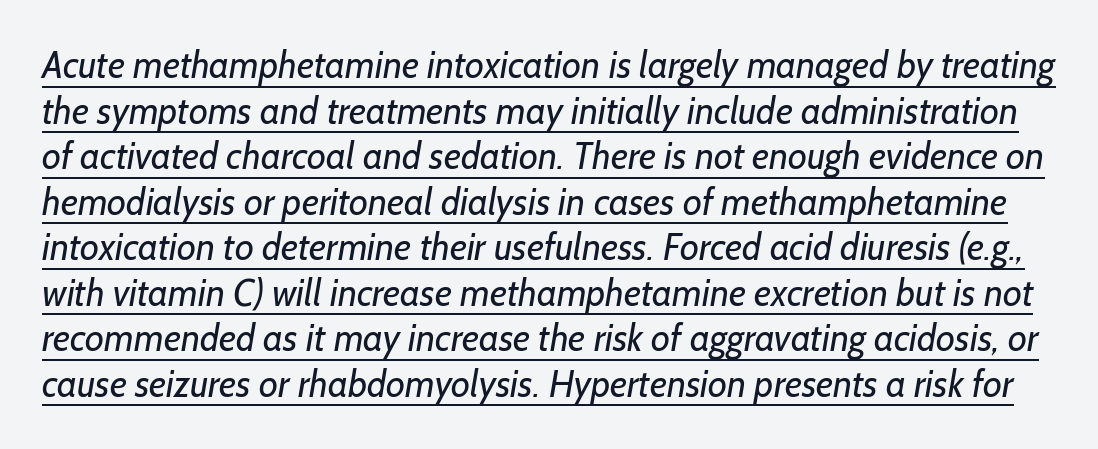
{"serif": "no", "bold": "no", "weight": "regular", "width": "normal", "stroke_contrast": "low", "x_height": "medium", "monospaced": "no", "underline": "yes", "line_spacing_ratio": 1.23, "letter_spacing": "normal", "letter_spacing_em": 0.0, "glyph_px": 37}
